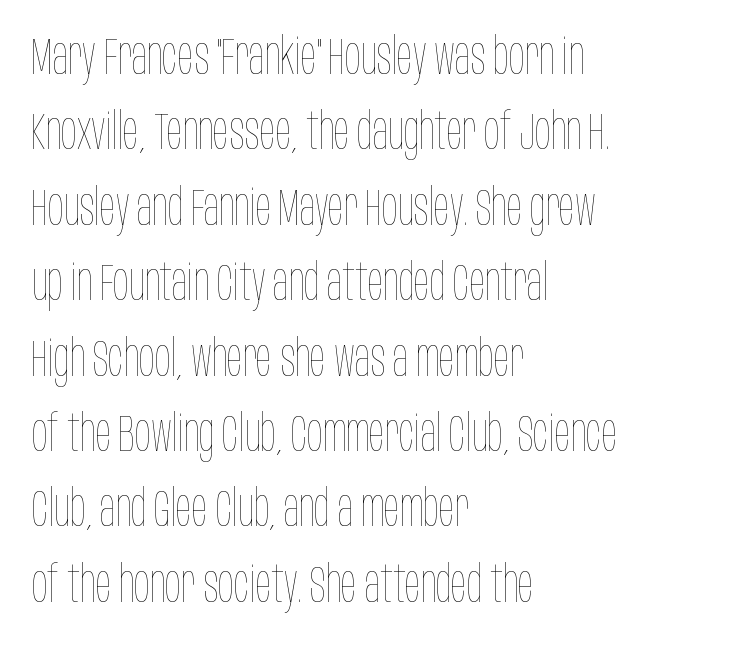
A typesetter would call this zero additional tracking. The string is rendered with underlining switched off. Leading matches the norm, producing a regular column. Does the lettering tilt? It doesn't — this is upright. Caption: face not bold, strokes unweighted.
